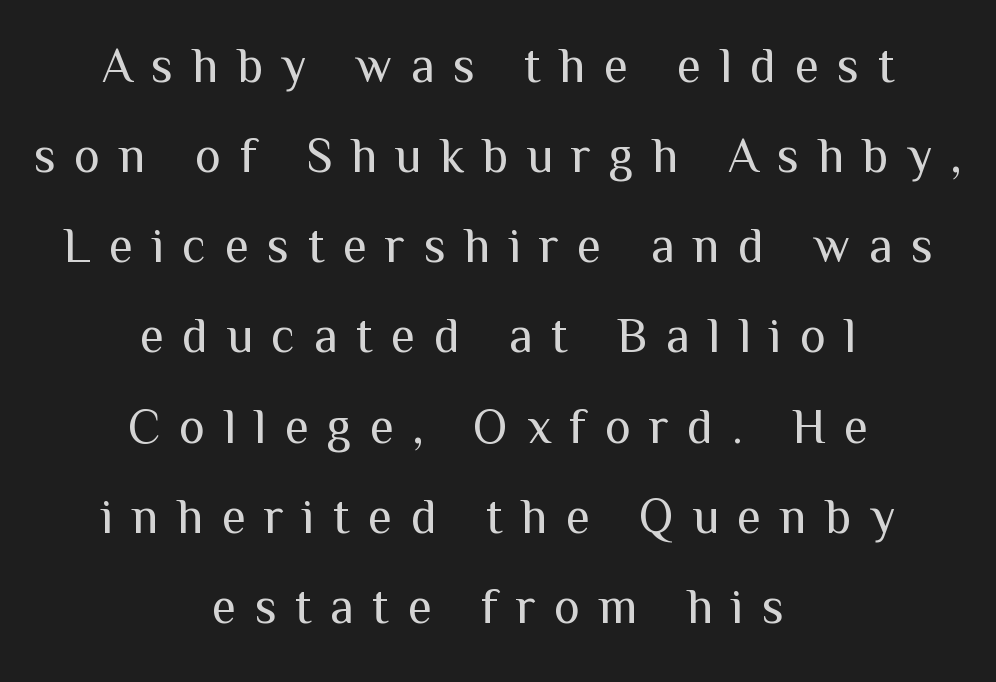
Q: Is the text bold? A: No.
Q: Is the text italic (slanted)? A: No, it is upright.
Q: Is the typeface a serif or a sans-serif typeface? A: Sans-serif.
Q: Is the text underlined? A: No.
Q: How is the paragraph aligned? A: Centered.
Q: Is the spacing between letters normal or unusually wide? A: Unusually wide.
Q: Width (condensed, normal, or wide)? A: Normal.
Q: Stroke contrast? A: Medium.
Q: x-height? A: Medium.
Q: Monospaced? A: No.
